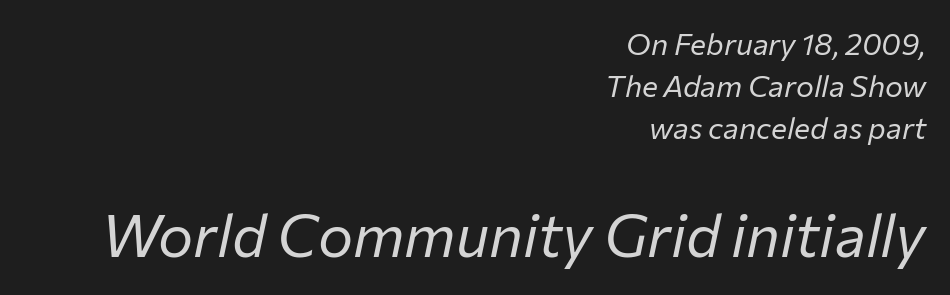
The type is set solid horizontally, with unmodified tracking. The ragged edge is on the left, which tells us the setting is flush right. Vertical stems look standard width or narrower in stroke. This sample uses an oblique cut, with every glyph tilted off the vertical. A clean baseline with only descenders dipping below it. Between these two stacked blocks, the lower one wins on size.
